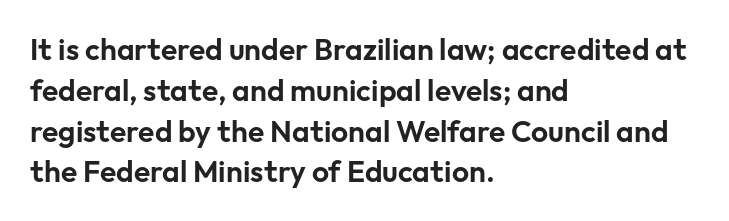
Q: Is the text italic (slanted)? A: No, it is upright.
Q: Is the typeface a serif or a sans-serif typeface? A: Sans-serif.
Q: Is the text underlined? A: No.
Q: How is the paragraph aligned? A: Left-aligned.
Q: Is the spacing between letters normal or unusually wide? A: Normal.
Q: Is the spacing between lines tight, normal or loose? A: Normal.
Q: Width (condensed, normal, or wide)? A: Normal.
Q: Stroke contrast? A: Low.
Q: x-height? A: Medium.
Q: Monospaced? A: No.
